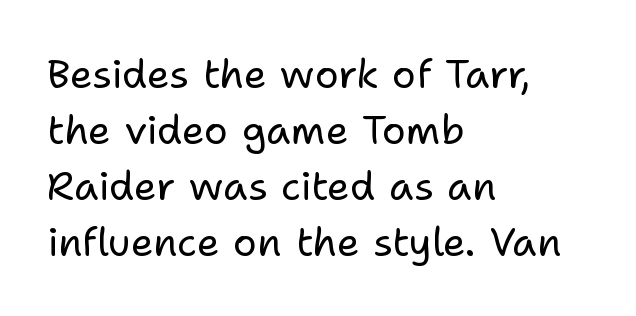
The image shows 40 px regular-weight sans-serif type, upright; set left-aligned, normal line spacing (1.4x), normal letter spacing, not underlined; low stroke contrast and a medium x-height.
